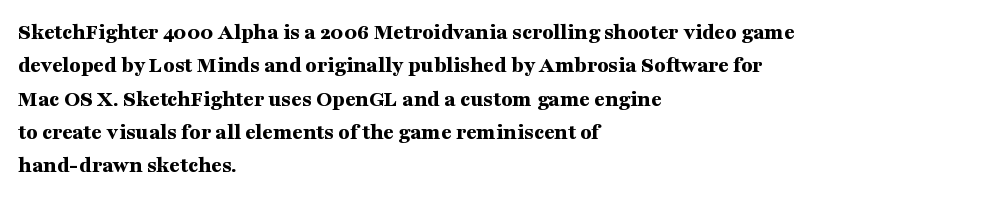
Every letter is thick-stroked: bold, no question. The space directly below the letters is spotless. How would I describe the line gaps? Plain and ordinary. A classic flush-left, rag-right setting is used for this passage. The specimen reads as upright at a glance.
